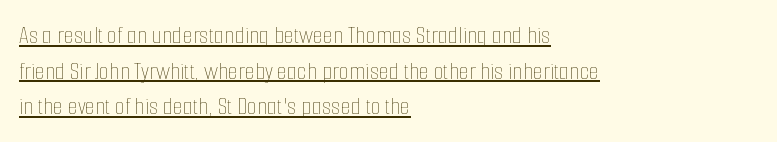
The type is set solid horizontally, with unmodified tracking. The line-height multiplier appears to be the usual default. Stroke thickness stays within the range of a standard reading face or lighter. The paragraph has a hard left edge and a soft right edge.
